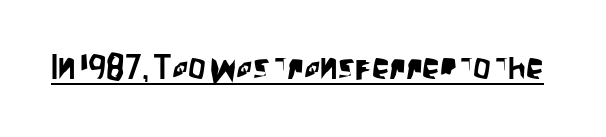
A baseline rule has been typeset under these characters. The letters advance in unequal steps, a hallmark of proportional type. Look at the bottom of the vertical strokes: they stop flat, with no serifs. Posture: upright roman. The tracking reads as untouched default to a designer's eye.
